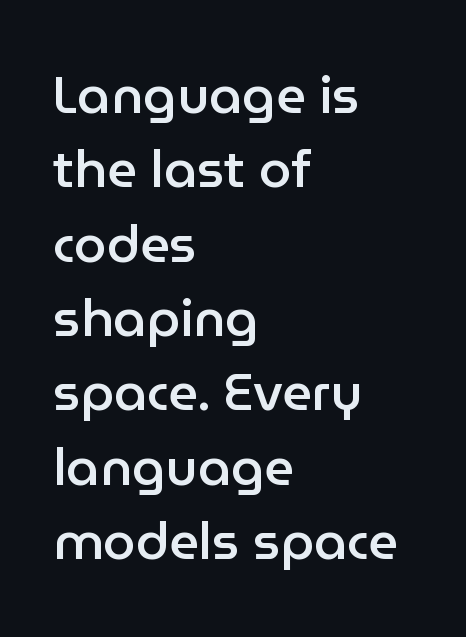
The image shows 52 px semibold sans-serif type, upright; set left-aligned, normal line spacing (1.43x), normal letter spacing, not underlined; low stroke contrast and a medium x-height.
